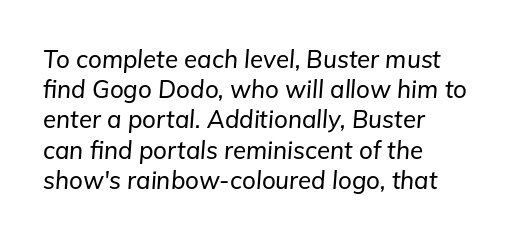
Slant detected: the letters are inclined. Glance below the letters and you will spot only blank space. Compared with typical paragraphs, the rows here are spaced about the same. The text block is weighted toward the left margin, trailing off unevenly rightward. The horizontal fit of the characters is conventional and even.
